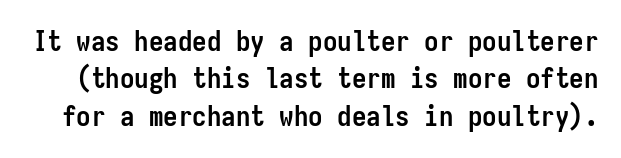
{"serif": "no", "italic": "no", "bold": "yes", "weight": "semibold", "width": "condensed", "stroke_contrast": "low", "x_height": "medium", "monospaced": "yes", "underline": "no", "line_spacing": "normal", "line_spacing_ratio": 1.29, "letter_spacing": "normal", "letter_spacing_em": 0.0, "glyph_px": 29}
